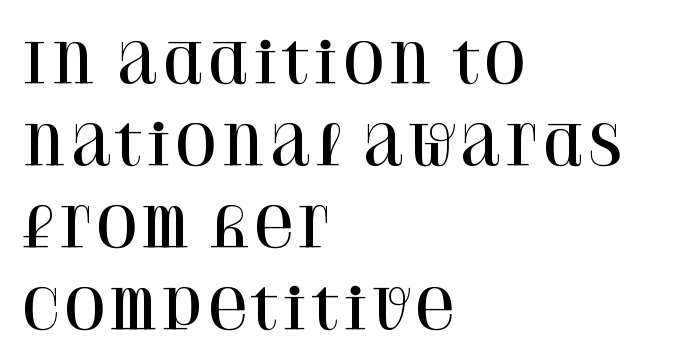
Every stem runs plumb, perpendicular to the baseline. Small tapered or slab feet sit at the stroke ends, so this counts as serif. Short and long lines alike share a common starting point at left. The glyphs are unaccompanied by any horizontal stroke below them.
